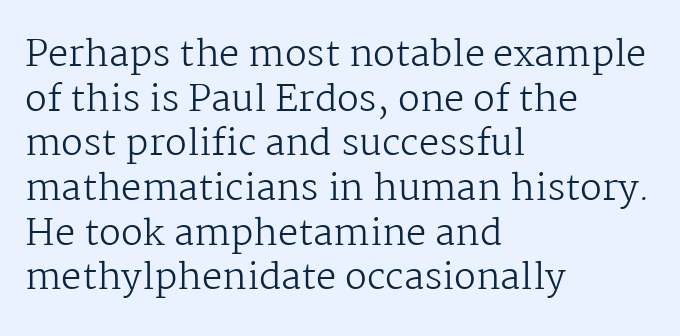
Q: Is the text bold? A: No.
Q: Is the text italic (slanted)? A: No, it is upright.
Q: Is the typeface a serif or a sans-serif typeface? A: Serif.
Q: Is the text underlined? A: No.
Q: How is the paragraph aligned? A: Left-aligned.
Q: Is the spacing between letters normal or unusually wide? A: Normal.
Q: Width (condensed, normal, or wide)? A: Normal.
Q: Stroke contrast? A: Medium.
Q: x-height? A: Medium.
Q: Monospaced? A: No.
